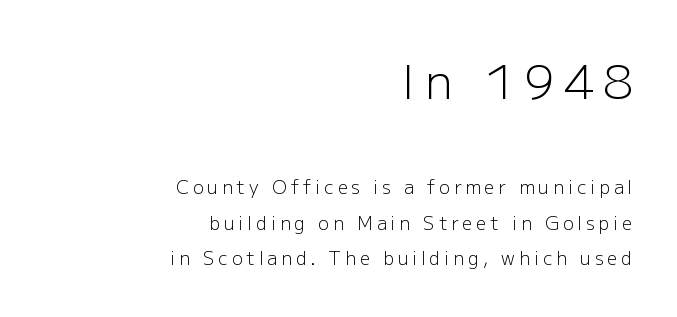
No word sits above an underline. The letters stand upright; this is a roman face. The face used here is rendered with a markedly widened letterfit. The text block is weighted toward the right margin, trailing off unevenly leftward. On a weight scale, this lands at 450 or below. Is this a sans? Yes — the strokes have no serifs.
